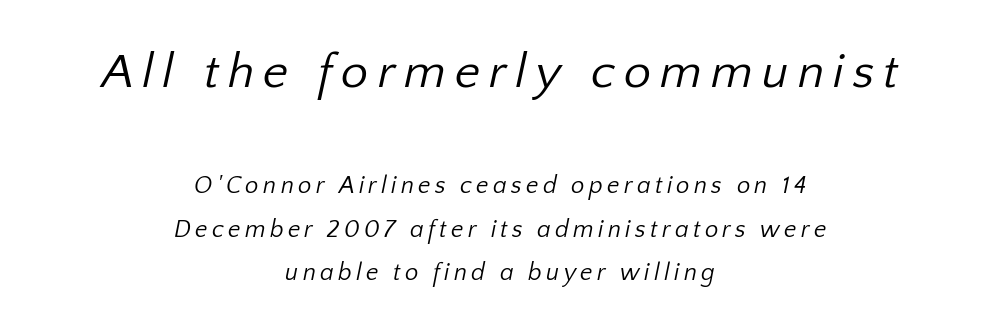
Q: Is the text bold? A: No.
Q: Is the typeface a serif or a sans-serif typeface? A: Sans-serif.
Q: Is the text underlined? A: No.
Q: How is the paragraph aligned? A: Centered.
Q: Which block of text is set in a larger size, the first (top) or the second (bottom)? A: The first (top) one.
Q: Width (condensed, normal, or wide)? A: Normal.
Q: Stroke contrast? A: Low.
Q: x-height? A: Medium.
Q: Monospaced? A: No.
